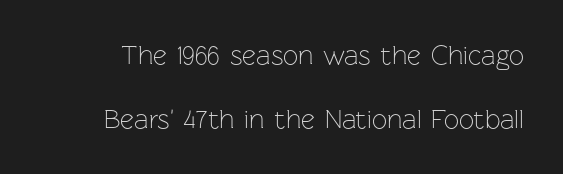
Q: Is the text bold? A: No.
Q: Is the text italic (slanted)? A: No, it is upright.
Q: Is the text underlined? A: No.
Q: Is the spacing between letters normal or unusually wide? A: Normal.
Q: Is the spacing between lines tight, normal or loose? A: Loose.
